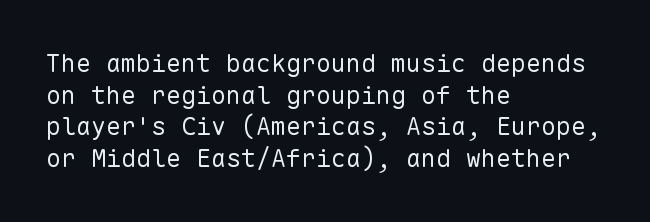
The characters are drawn with everyday or finer stroke widths. The string is rendered with underlining switched off. Leading matches the norm, producing a regular column. This sample uses plain, unmodified letter spacing.
